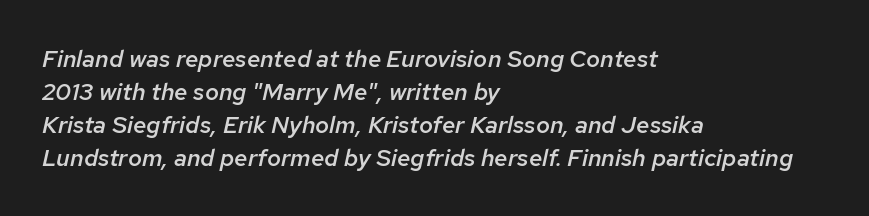
Q: Is the text bold? A: Semi-bold.
Q: Is the text italic (slanted)? A: Yes, it leans right by about 12 degrees.
Q: Is the text underlined? A: No.
Q: How is the paragraph aligned? A: Left-aligned.
Q: Is the spacing between letters normal or unusually wide? A: Normal.
Q: Is the spacing between lines tight, normal or loose? A: Normal.
